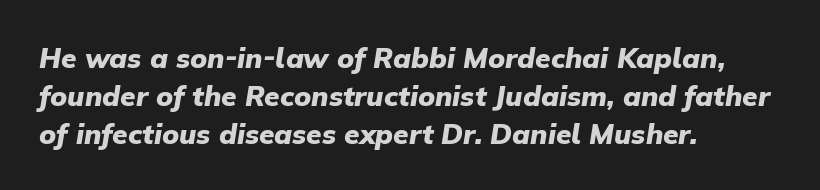
{"italic": "yes", "lean": "right", "slant_degrees": 9, "bold": "yes", "weight": "heavy", "width": "normal", "stroke_contrast": "low", "x_height": "medium", "monospaced": "no", "underline": "no", "align": "left", "line_spacing": "normal", "line_spacing_ratio": 1.35, "letter_spacing": "normal", "letter_spacing_em": 0.0, "glyph_px": 28}
